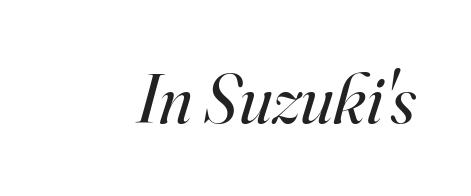
The image shows 69 px regular-weight serif type, italic (leaning right); set normal letter spacing, not underlined; high stroke contrast and a small x-height.
